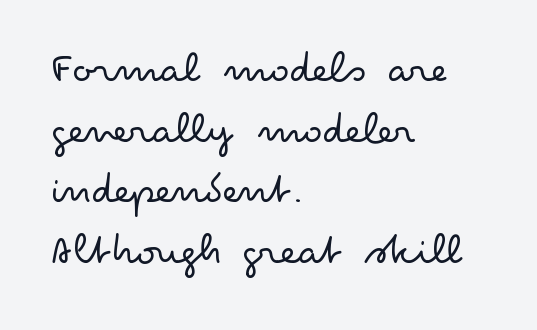
The image shows 44 px light, wide sans-serif type, upright; set left-aligned, normal line spacing (1.38x), normal letter spacing, not underlined; low stroke contrast and a small x-height.
